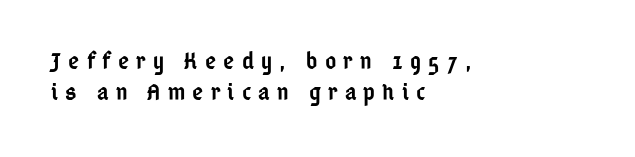
Q: Is the text bold? A: Semi-bold.
Q: Is the text italic (slanted)? A: No, it is upright.
Q: Is the text underlined? A: No.
Q: How is the paragraph aligned? A: Left-aligned.
Q: Is the spacing between letters normal or unusually wide? A: Unusually wide.
Q: Is the spacing between lines tight, normal or loose? A: Normal.
